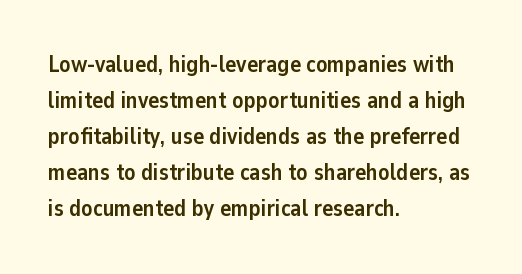
Q: Is the text bold? A: Yes.
Q: Is the text italic (slanted)? A: No, it is upright.
Q: Is the text underlined? A: No.
Q: How is the paragraph aligned? A: Left-aligned.
Q: Is the spacing between letters normal or unusually wide? A: Normal.
Q: Is the spacing between lines tight, normal or loose? A: Normal.
